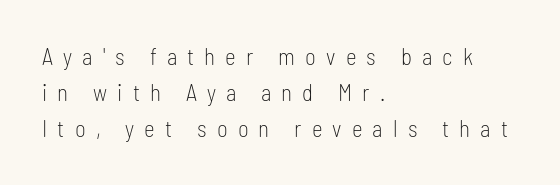
{"italic": "no", "bold": "no", "underline": "no", "align": "left", "line_spacing": "normal", "line_spacing_ratio": 1.57, "letter_spacing": "wide", "letter_spacing_em": 0.44, "glyph_px": 23}
